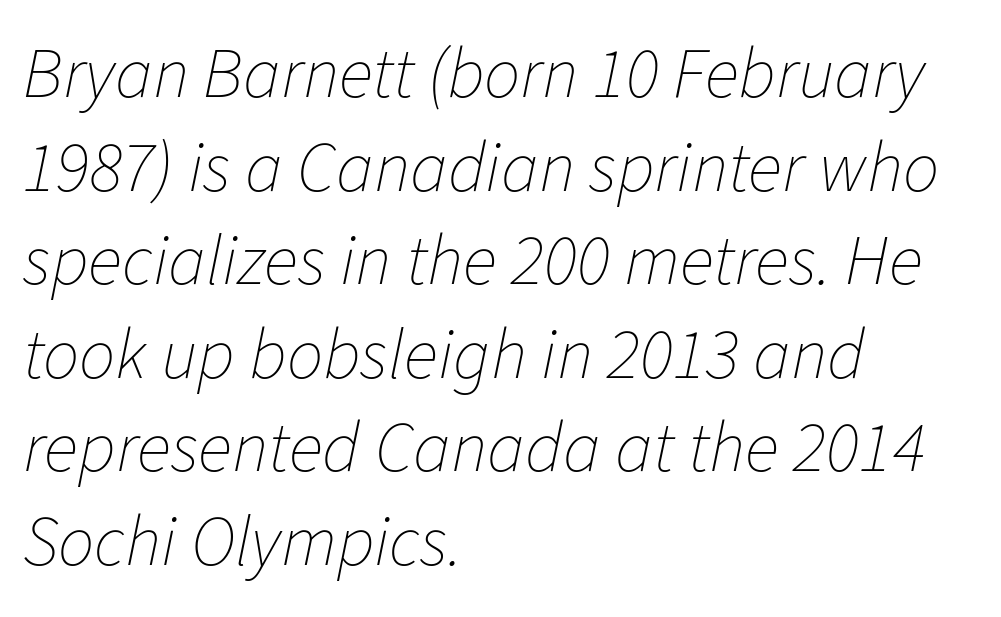
Q: Is the text bold? A: No.
Q: Is the text italic (slanted)? A: Yes, it leans right by about 11 degrees.
Q: Is the text underlined? A: No.
Q: How is the paragraph aligned? A: Left-aligned.
Q: Is the spacing between letters normal or unusually wide? A: Normal.
Q: Is the spacing between lines tight, normal or loose? A: Normal.
Q: Width (condensed, normal, or wide)? A: Normal.
Q: Stroke contrast? A: Low.
Q: x-height? A: Medium.
Q: Monospaced? A: No.
